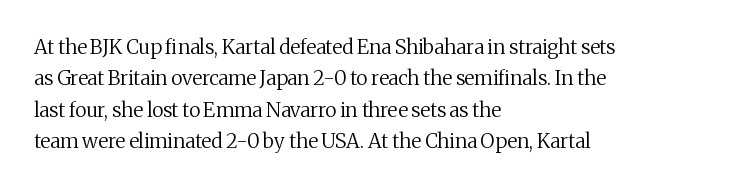
Line spacing here is normal. A typesetter would mark this as roman, not italic. The specimen omits any rule beneath the text block's lines. The rag falls on the right side of this text block. The characters are drawn with everyday or finer stroke widths.
